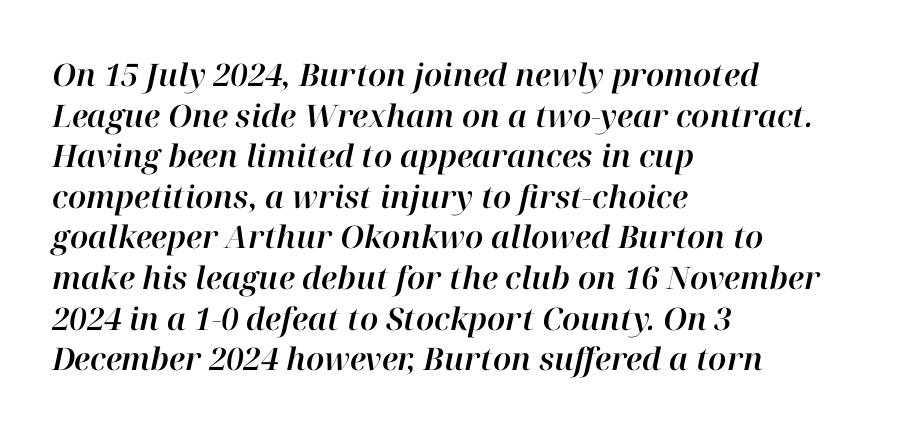
This sample has the flowing, uneven cadence of proportional lettering. The gaps between neighbouring characters are ordinary and unremarkable. The lines in this sample share a left origin and differ only in where they stop. Decoration check: the copy has no underline. Does the leading feel generous? No, just average. Looking at the ascenders, they clearly lean.
